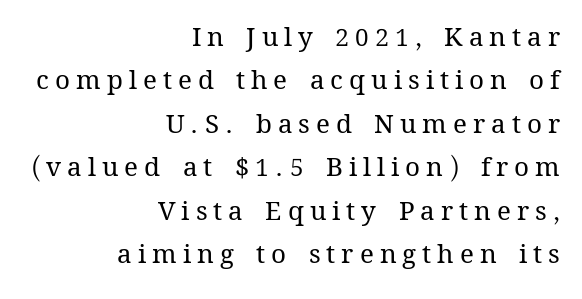
Each new line begins a customary step beneath the previous one. Where is the straight margin? On the right. Words appear elongated and porous because spacing is wide. A typesetter would mark this as roman, not italic. Stems here are at most as thick as an everyday book face.
